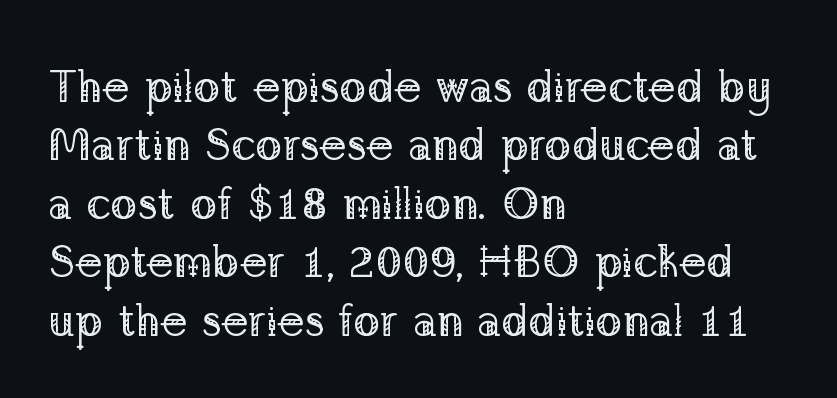
{"serif": "yes", "italic": "no", "bold": "no", "weight": "regular", "width": "normal", "stroke_contrast": "low", "x_height": "medium", "monospaced": "no", "underline": "no", "align": "left", "line_spacing": "normal", "line_spacing_ratio": 1.3, "letter_spacing": "normal", "letter_spacing_em": 0.0, "glyph_px": 45}
